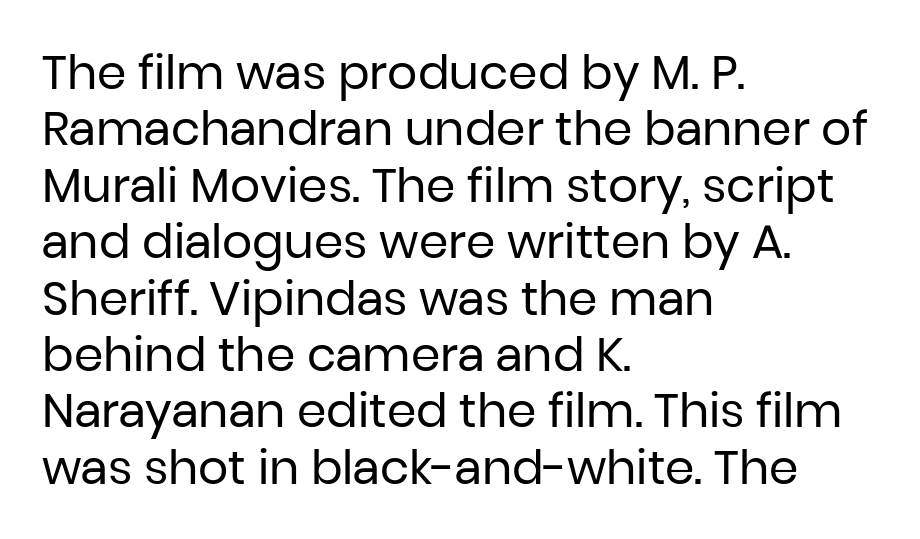
Q: Is the text bold? A: No.
Q: Is the text italic (slanted)? A: No, it is upright.
Q: Is the typeface a serif or a sans-serif typeface? A: Sans-serif.
Q: Is the text underlined? A: No.
Q: How is the paragraph aligned? A: Left-aligned.
Q: Is the spacing between letters normal or unusually wide? A: Normal.
Q: Width (condensed, normal, or wide)? A: Normal.
Q: Stroke contrast? A: Low.
Q: x-height? A: Medium.
Q: Monospaced? A: No.
